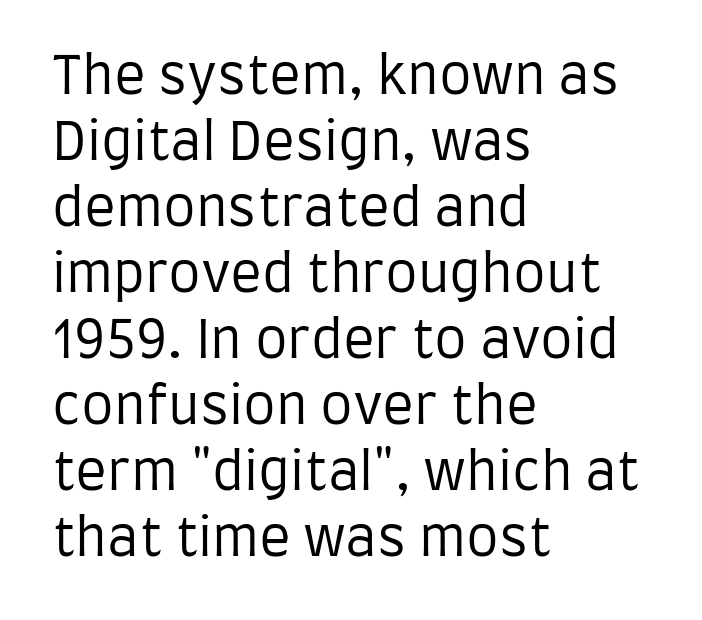
The image shows 52 px regular-weight, condensed sans-serif type, upright; set left-aligned, normal line spacing (1.27x), normal letter spacing, not underlined; low stroke contrast and a large x-height.
